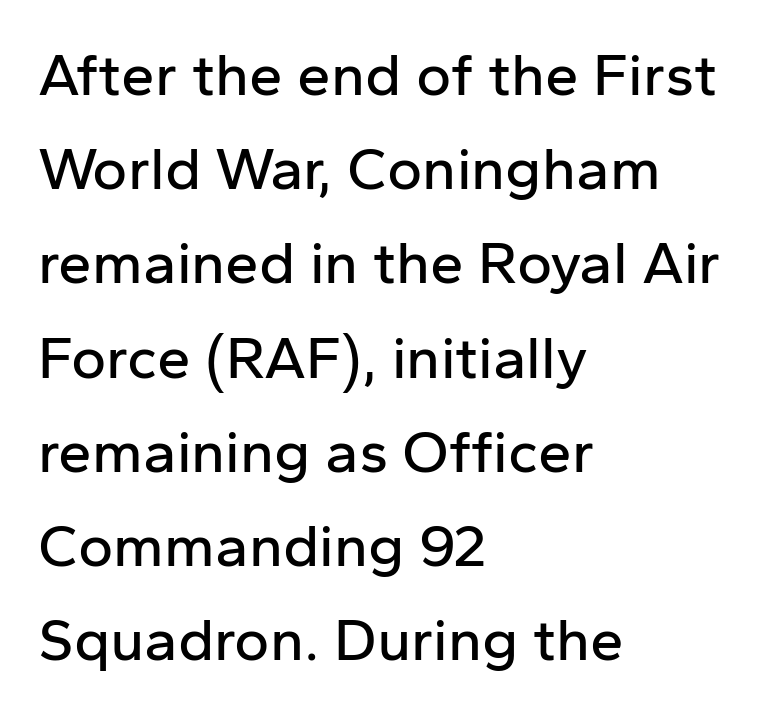
{"serif": "no", "italic": "no", "width": "normal", "stroke_contrast": "low", "x_height": "medium", "monospaced": "no", "underline": "no", "align": "left", "line_spacing": "normal", "line_spacing_ratio": 1.57, "letter_spacing": "normal", "letter_spacing_em": 0.0, "glyph_px": 60}
